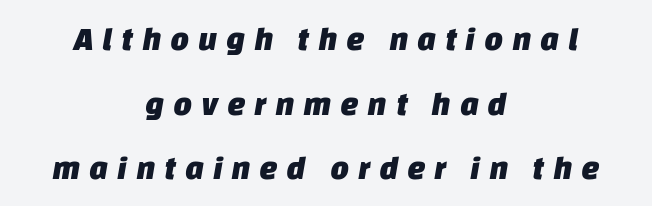
Nope, no serifs anywhere on these letters. Notice the wide empty band between every row — that's loose leading. Each letter keeps its own natural width here, so spacing adapts to shape. The compositor balanced each line on the midline. Descender tails drop into unmarked territory.
